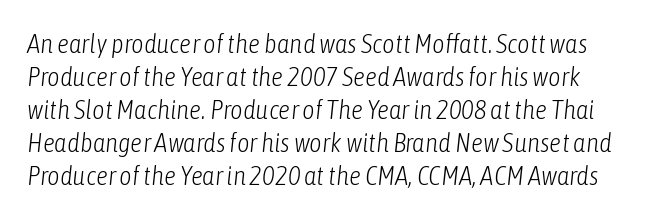
{"italic": "yes", "lean": "right", "slant_degrees": 6, "bold": "no", "underline": "no", "line_spacing_ratio": 1.22, "letter_spacing": "normal", "letter_spacing_em": 0.0, "glyph_px": 27}
